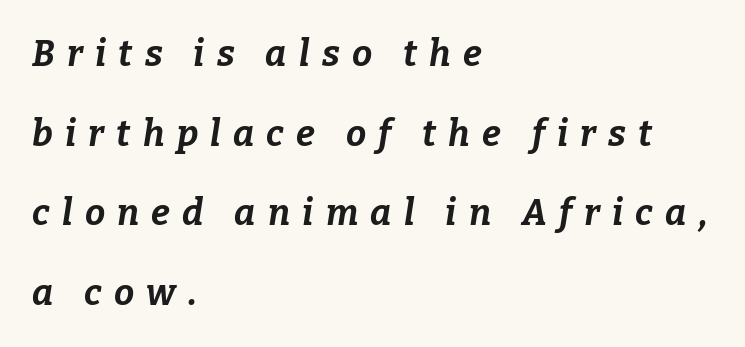
Q: Is the text bold? A: Yes.
Q: Is the text italic (slanted)? A: Yes, it leans right by about 9 degrees.
Q: Is the text underlined? A: No.
Q: How is the paragraph aligned? A: Left-aligned.
Q: Is the spacing between letters normal or unusually wide? A: Unusually wide.
Q: Is the spacing between lines tight, normal or loose? A: Loose.
Q: Width (condensed, normal, or wide)? A: Normal.
Q: Stroke contrast? A: Low.
Q: x-height? A: Medium.
Q: Monospaced? A: No.
